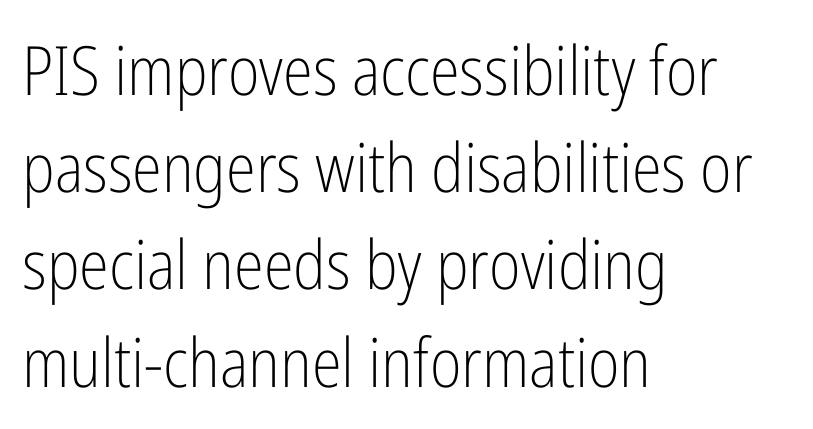
Reading down the block, your eye returns to a fixed left position each line. A typesetter would call this leading conventional body-copy spacing. The strokes carry an ordinary text weight at most. Think of a printed novel: that variable character pitch is what you see here. You can tell from the bare stems that sans-serif type was used. The specimen omits any rule beneath the text block's lines.
